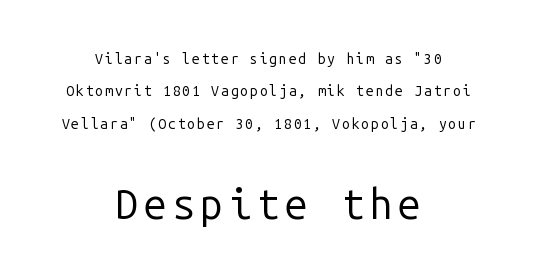
The image shows 41 px regular-weight sans-serif type, upright, monospaced; set centered, loose line spacing (2.31x), not underlined; the second (bottom) block is 2.93x larger; low stroke contrast and a medium x-height.
